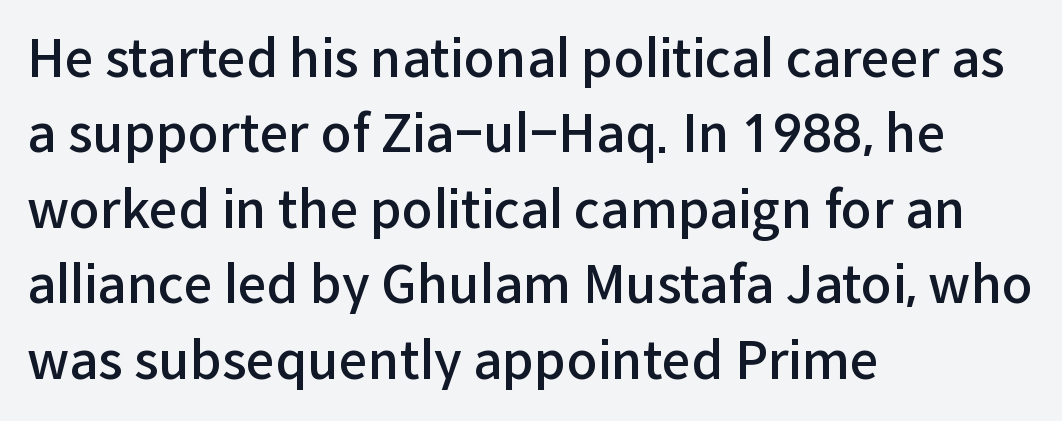
{"serif": "no", "italic": "no", "bold": "semi", "weight": "semibold", "width": "normal", "stroke_contrast": "low", "x_height": "medium", "monospaced": "no", "underline": "no", "align": "left", "line_spacing": "normal", "line_spacing_ratio": 1.48, "letter_spacing": "normal", "letter_spacing_em": 0.0, "glyph_px": 51}
